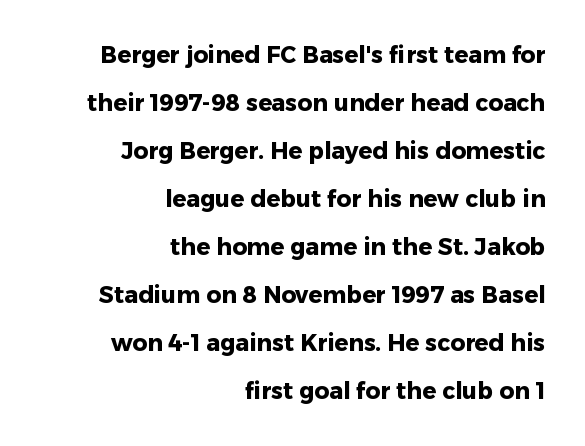
The image shows 23 px bold type, upright; set right-aligned, loose line spacing (2.09x), normal letter spacing, not underlined.
